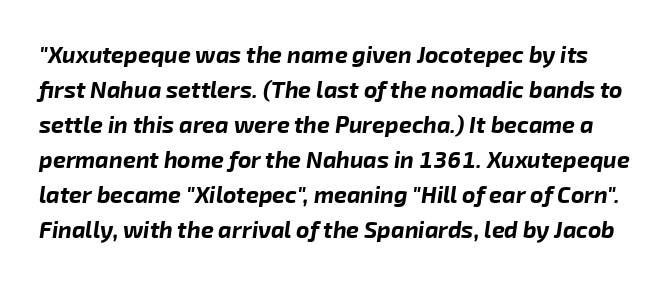
{"italic": "yes", "lean": "right", "slant_degrees": 8, "bold": "yes", "underline": "no", "line_spacing": "normal", "line_spacing_ratio": 1.52, "letter_spacing": "normal", "letter_spacing_em": 0.0, "glyph_px": 23}
